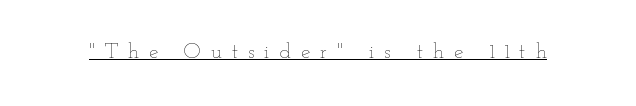
{"italic": "no", "bold": "no", "underline": "yes", "letter_spacing": "wide", "letter_spacing_em": 0.47, "glyph_px": 21}
